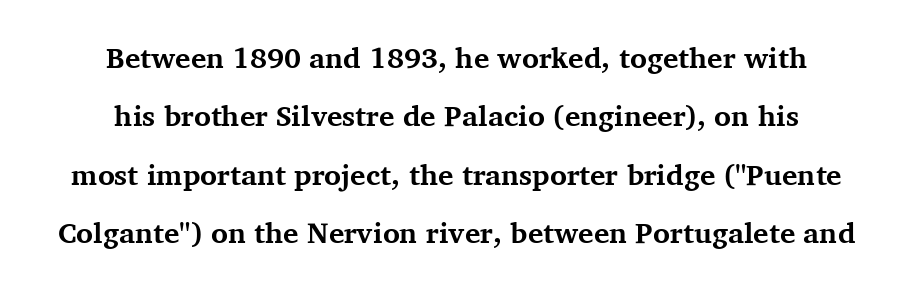
The lettering stays uniformly vertical, giving the passage a roman look. Does the copy run flush right? No — it is centered line by line. The font family rendered here belongs to the serif group. Note the varied advance widths — an 'i' is clearly narrower than an 'm'. The space between consecutive lines is lavish.
